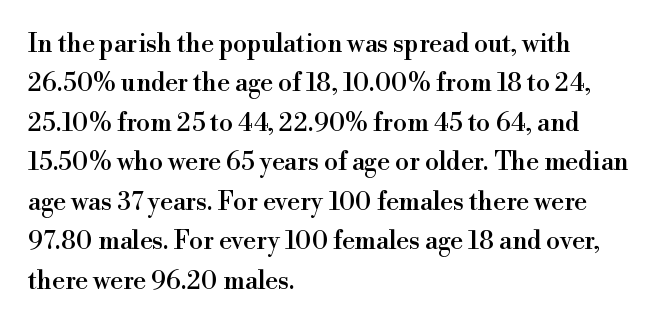
Q: Is the text italic (slanted)? A: No, it is upright.
Q: Is the text underlined? A: No.
Q: How is the paragraph aligned? A: Left-aligned.
Q: Is the spacing between letters normal or unusually wide? A: Normal.
Q: Is the spacing between lines tight, normal or loose? A: Normal.
